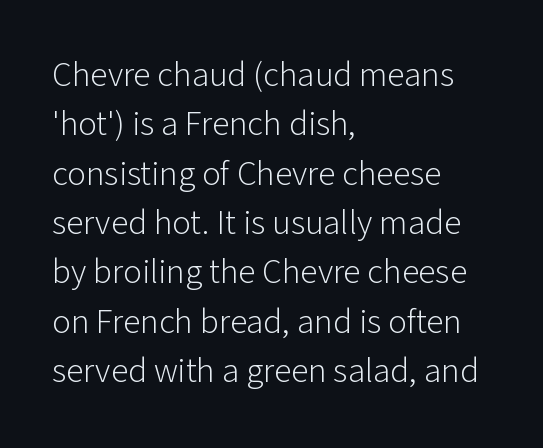
{"serif": "no", "italic": "no", "bold": "no", "weight": "light", "width": "normal", "stroke_contrast": "low", "x_height": "medium", "monospaced": "no", "underline": "no", "align": "left", "line_spacing": "normal", "line_spacing_ratio": 1.41, "letter_spacing": "normal", "letter_spacing_em": 0.0, "glyph_px": 35}
